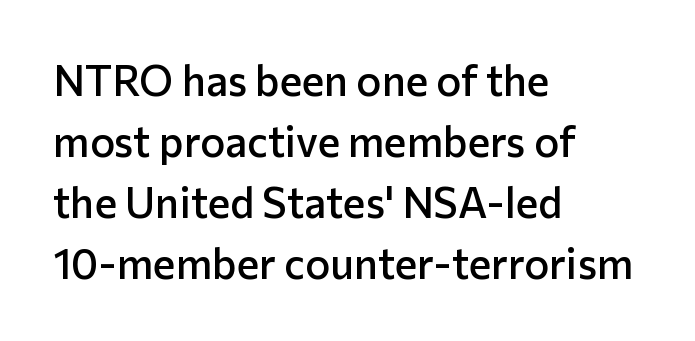
The image shows 42 px semibold sans-serif type, upright; set left-aligned, normal line spacing (1.45x), normal letter spacing, not underlined; low stroke contrast and a medium x-height.
